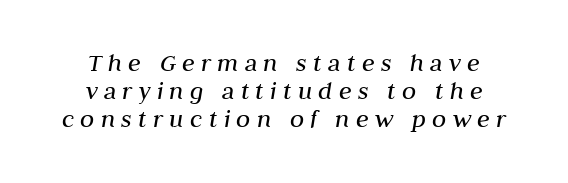
{"italic": "yes", "lean": "right", "slant_degrees": 10, "bold": "no", "underline": "no", "align": "center", "line_spacing": "tight", "line_spacing_ratio": 1.08, "letter_spacing": "wide", "letter_spacing_em": 0.24, "glyph_px": 26}
